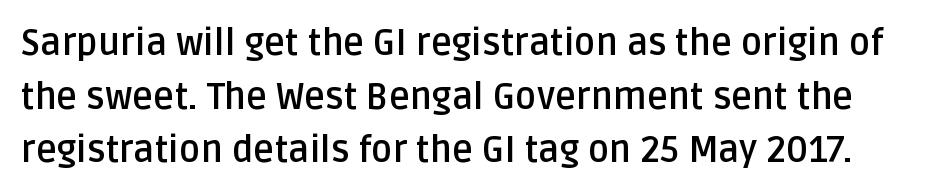
The image shows 36 px semibold sans-serif type, upright; set normal line spacing (1.49x), normal letter spacing, not underlined; low stroke contrast and a large x-height.
